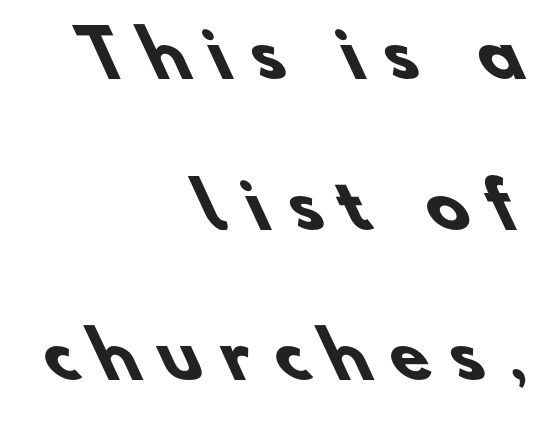
The image shows 63 px heavy sans-serif type; set right-aligned, loose line spacing (2.39x), unusually wide letter spacing (+0.34 em), not underlined; low stroke contrast and a small x-height.
